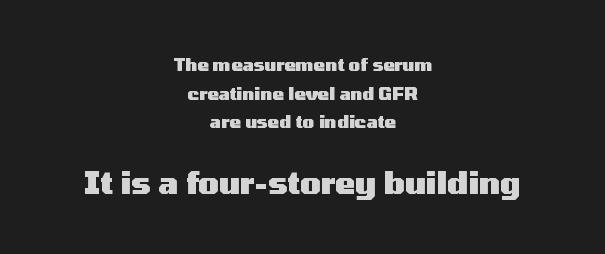
Q: Is the text bold? A: Yes.
Q: Is the text italic (slanted)? A: No, it is upright.
Q: Is the typeface a serif or a sans-serif typeface? A: Sans-serif.
Q: Is the text underlined? A: No.
Q: How is the paragraph aligned? A: Centered.
Q: Is the spacing between letters normal or unusually wide? A: Normal.
Q: Is the spacing between lines tight, normal or loose? A: Normal.
Q: Which block of text is set in a larger size, the first (top) or the second (bottom)? A: The second (bottom) one.
Q: Width (condensed, normal, or wide)? A: Wide.
Q: Stroke contrast? A: Medium.
Q: x-height? A: Medium.
Q: Monospaced? A: No.
